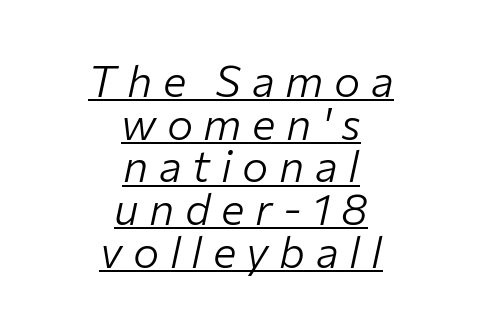
Q: Is the text bold? A: No.
Q: Is the text italic (slanted)? A: Yes, it leans right by about 12 degrees.
Q: Is the text underlined? A: Yes.
Q: How is the paragraph aligned? A: Centered.
Q: Is the spacing between letters normal or unusually wide? A: Unusually wide.
Q: Is the spacing between lines tight, normal or loose? A: Tight.
Q: Width (condensed, normal, or wide)? A: Normal.
Q: Stroke contrast? A: Low.
Q: x-height? A: Medium.
Q: Monospaced? A: No.
